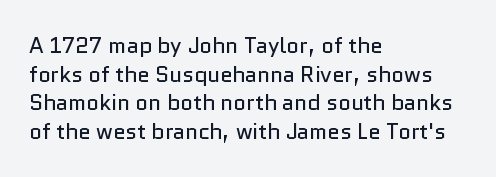
The image shows 22 px text type, upright; set left-aligned, normal line spacing (1.3x), normal letter spacing, not underlined.
